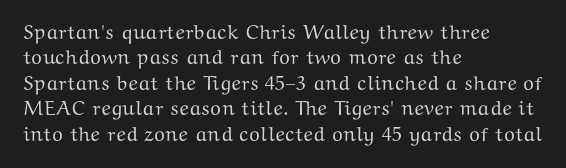
Q: Is the text italic (slanted)? A: No, it is upright.
Q: Is the text underlined? A: No.
Q: How is the paragraph aligned? A: Left-aligned.
Q: Is the spacing between letters normal or unusually wide? A: Normal.
Q: Is the spacing between lines tight, normal or loose? A: Normal.
